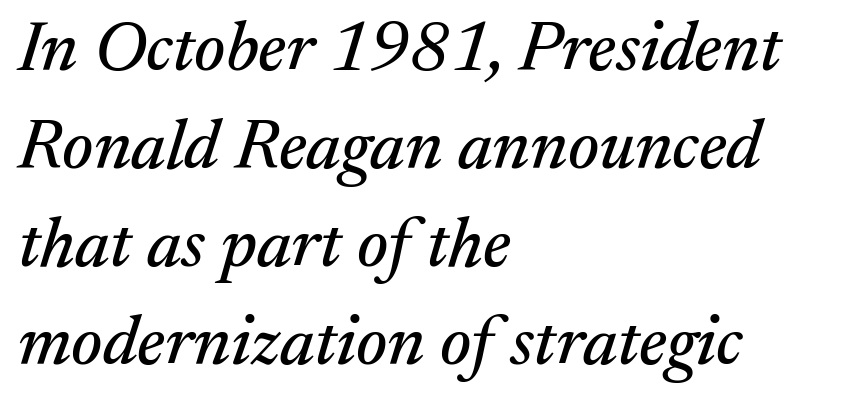
{"serif": "yes", "italic": "yes", "lean": "right", "slant_degrees": 17, "width": "normal", "stroke_contrast": "medium", "x_height": "medium", "monospaced": "no", "underline": "no", "align": "left", "line_spacing": "normal", "line_spacing_ratio": 1.4, "letter_spacing": "normal", "letter_spacing_em": 0.0, "glyph_px": 70}
